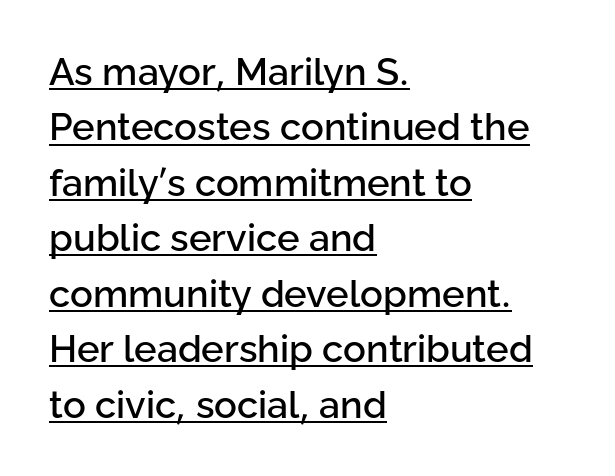
The letters carry no serifs — their stems end cleanly without finishing strokes. The type is set solid horizontally, with unmodified tracking. The face used here is proportionally spaced, like ordinary book or web type. Horizontally, the lines are justified to the leading edge only. Style check: upright. The designer left line spacing at the default.
